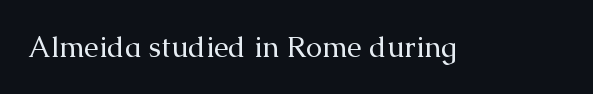
Quick note: underline off. The rendering keeps characters at their native spacing. Weight: not bold — regular or lighter. A typesetter would label this face a serif. Quick note: not italic, upright. Note the varied advance widths — an 'i' is clearly narrower than an 'm'.
